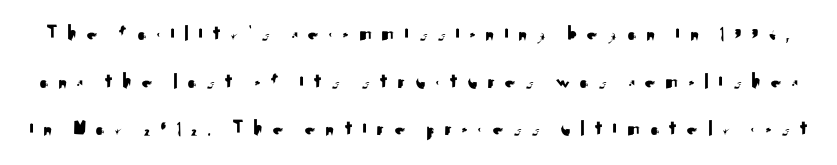
{"italic": "no", "underline": "no", "line_spacing": "loose", "line_spacing_ratio": 2.17, "letter_spacing": "wide", "letter_spacing_em": 0.41, "glyph_px": 22}
